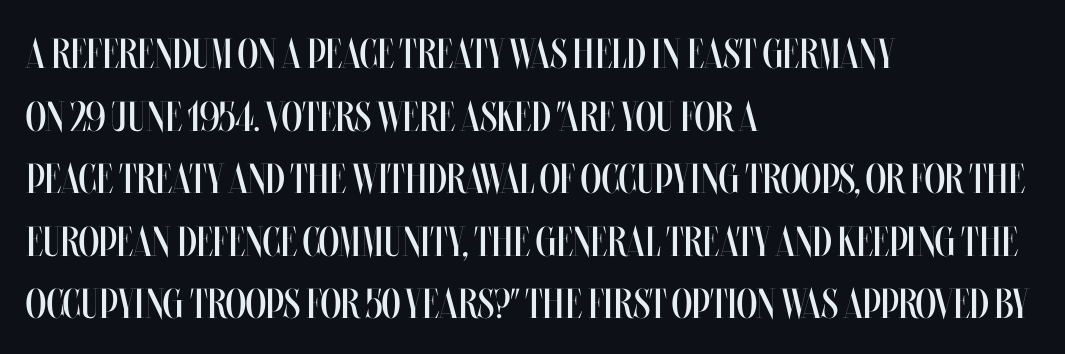
The image shows 42 px regular-weight, condensed type, upright; set left-aligned, normal line spacing (1.49x), normal letter spacing, not underlined; medium stroke contrast and a large x-height.
